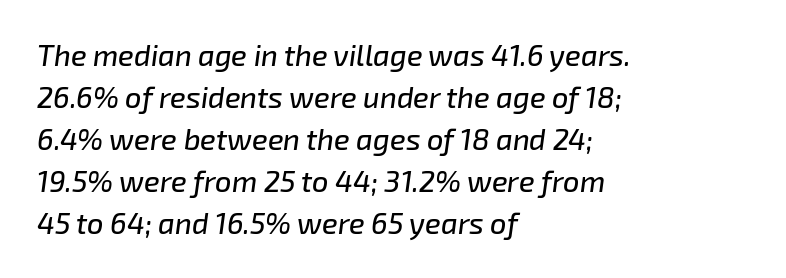
The typography opts for an oblique posture over an upright one. Plain, unruled lines of type. Standard letterfit; no display-style spreading of the glyphs. Caption: multi-line text, flush left, ragged right.
